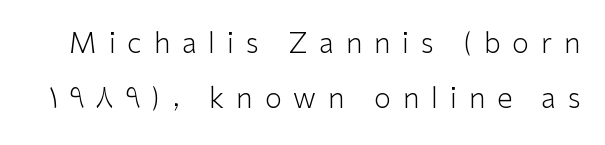
The image shows 28 px light sans-serif type, upright; set loose line spacing (1.95x), unusually wide letter spacing (+0.42 em), not underlined; low stroke contrast and a medium x-height.
